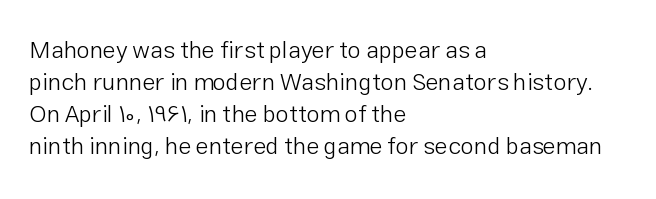
The image shows 24 px text type, upright; set left-aligned, normal line spacing (1.34x), normal letter spacing, not underlined.
